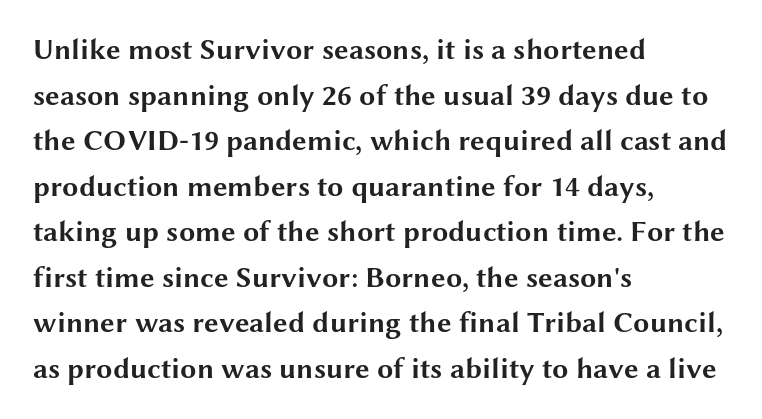
Q: Is the text bold? A: Yes.
Q: Is the text italic (slanted)? A: No, it is upright.
Q: Is the typeface a serif or a sans-serif typeface? A: Sans-serif.
Q: Is the text underlined? A: No.
Q: How is the paragraph aligned? A: Left-aligned.
Q: Is the spacing between letters normal or unusually wide? A: Normal.
Q: Is the spacing between lines tight, normal or loose? A: Normal.
Q: Width (condensed, normal, or wide)? A: Wide.
Q: Stroke contrast? A: Medium.
Q: x-height? A: Medium.
Q: Monospaced? A: No.
